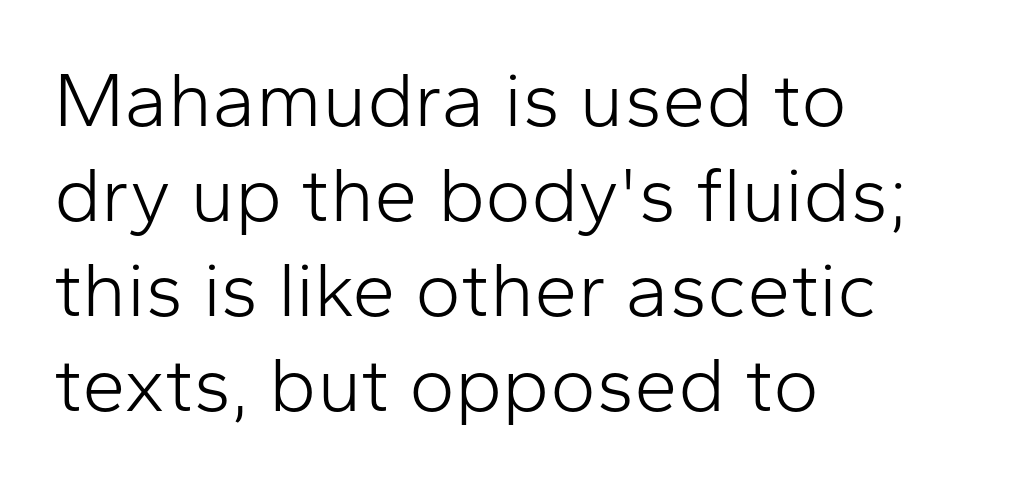
Q: Is the text bold? A: No.
Q: Is the text italic (slanted)? A: No, it is upright.
Q: Is the typeface a serif or a sans-serif typeface? A: Sans-serif.
Q: Is the text underlined? A: No.
Q: How is the paragraph aligned? A: Left-aligned.
Q: Is the spacing between letters normal or unusually wide? A: Normal.
Q: Width (condensed, normal, or wide)? A: Normal.
Q: Stroke contrast? A: Low.
Q: x-height? A: Medium.
Q: Monospaced? A: No.
